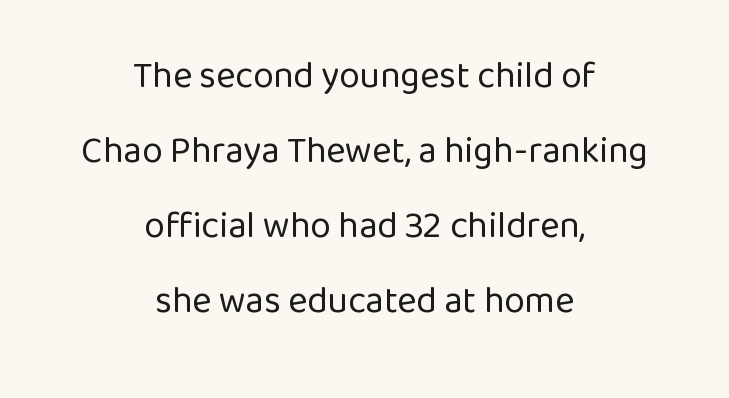
{"serif": "no", "italic": "no", "bold": "no", "weight": "regular", "width": "normal", "stroke_contrast": "low", "x_height": "medium", "monospaced": "no", "underline": "no", "align": "center", "line_spacing": "loose", "line_spacing_ratio": 2.03, "letter_spacing": "normal", "letter_spacing_em": 0.0, "glyph_px": 37}
